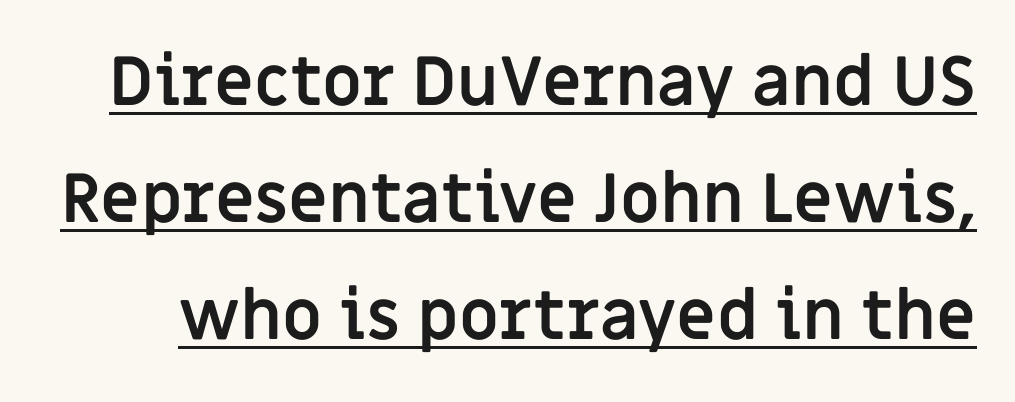
This sample uses an upright cut, with every glyph sitting square on the baseline. Every letter is thick-stroked: bold, no question. The letters advance in unequal steps, a hallmark of proportional type. Short note: letters normally spaced.
